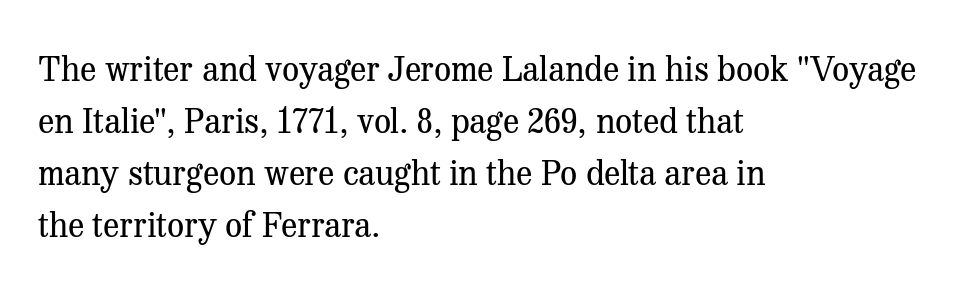
The image shows 34 px regular-weight serif type, upright; set left-aligned, normal line spacing (1.53x), normal letter spacing, not underlined; medium stroke contrast and a medium x-height.
